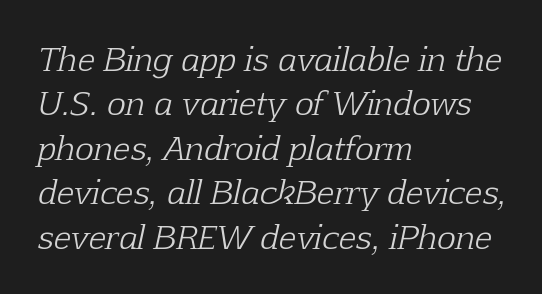
Only glyphs here, with clear space below each row. The face used here is seriffed, in the tradition of book romans. Italic? Definitely — the glyphs are oblique. Quick note: interline space is typical. The face looks like a standard text weight, possibly lighter.
